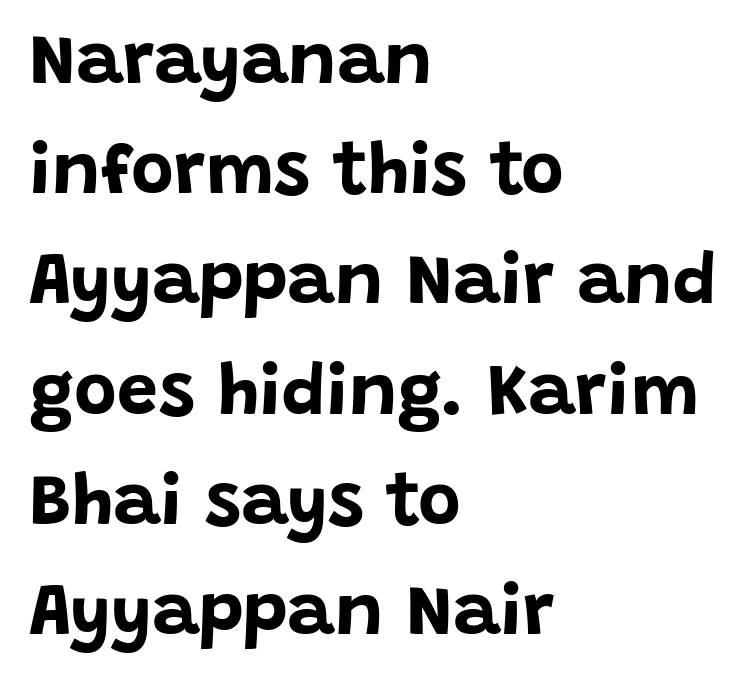
Q: Is the text bold? A: Yes.
Q: Is the text italic (slanted)? A: No, it is upright.
Q: Is the typeface a serif or a sans-serif typeface? A: Sans-serif.
Q: Is the text underlined? A: No.
Q: How is the paragraph aligned? A: Left-aligned.
Q: Is the spacing between letters normal or unusually wide? A: Normal.
Q: Is the spacing between lines tight, normal or loose? A: Normal.
Q: Width (condensed, normal, or wide)? A: Normal.
Q: Stroke contrast? A: Low.
Q: x-height? A: Large.
Q: Monospaced? A: No.
